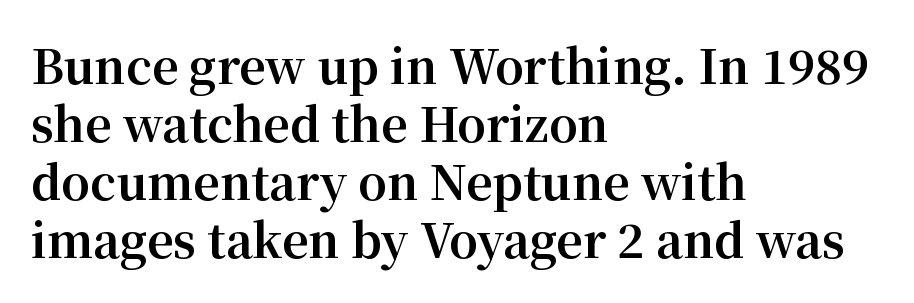
The image shows 46 px bold serif type, upright; set left-aligned, normal line spacing (1.26x), normal letter spacing, not underlined; medium stroke contrast and a medium x-height.
